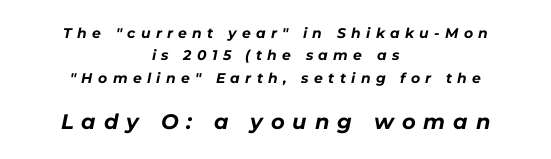
The image shows 21 px bold type, italic (leaning right); set centered, normal line spacing (1.59x), unusually wide letter spacing (+0.38 em), not underlined; the second (bottom) block is 1.5x larger.
